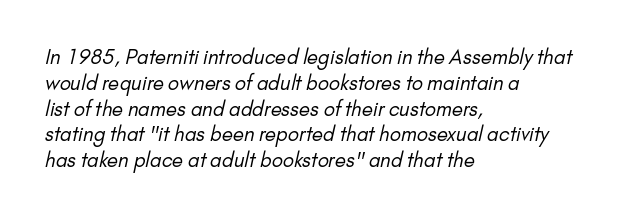
Q: Is the text bold? A: No.
Q: Is the text underlined? A: No.
Q: How is the paragraph aligned? A: Left-aligned.
Q: Is the spacing between letters normal or unusually wide? A: Normal.
Q: Is the spacing between lines tight, normal or loose? A: Normal.
